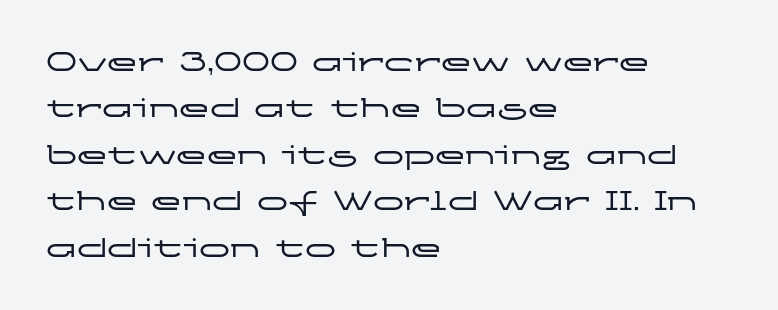
Spacing verdict: proportional, widths tailored to each character. Caption: multi-line text, flush left, ragged right. Grotesque or geometric, the face here clearly has no serifs. Compared with typical paragraphs, the rows here are spaced about the same. Has an underline been added? It has not. Ascenders rise straight up at ninety degrees.
